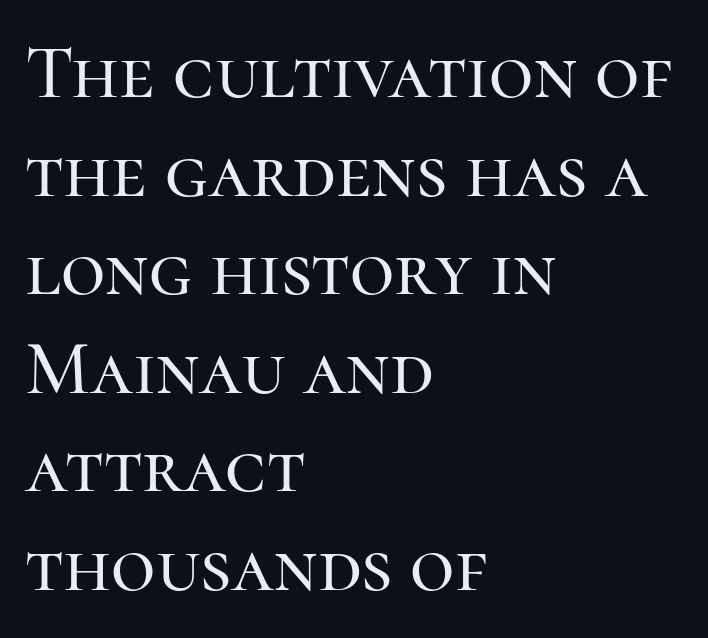
{"serif": "yes", "italic": "no", "width": "normal", "stroke_contrast": "high", "x_height": "medium", "monospaced": "no", "underline": "no", "align": "left", "line_spacing": "normal", "line_spacing_ratio": 1.28, "letter_spacing": "normal", "letter_spacing_em": 0.0, "glyph_px": 77}
